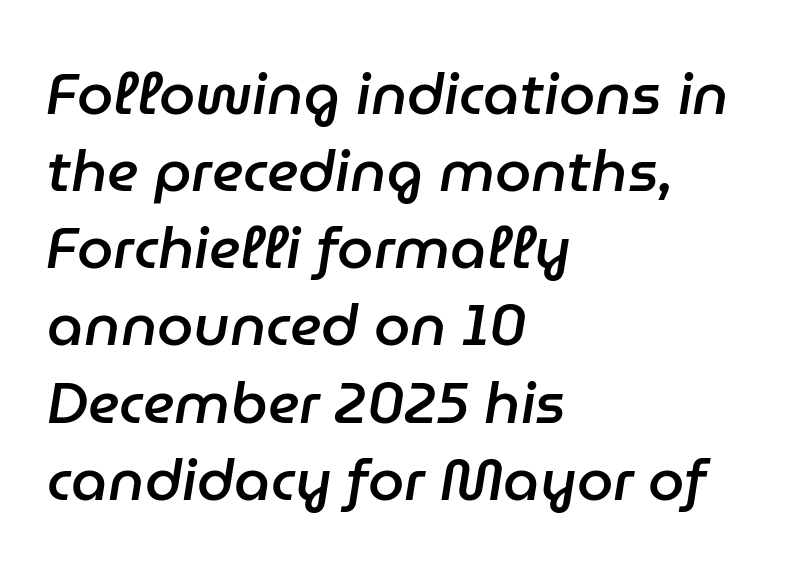
{"italic": "yes", "lean": "right", "slant_degrees": 9, "bold": "semi", "weight": "semibold", "width": "normal", "stroke_contrast": "low", "x_height": "medium", "monospaced": "no", "underline": "no", "align": "left", "line_spacing": "normal", "line_spacing_ratio": 1.33, "letter_spacing": "normal", "letter_spacing_em": 0.0, "glyph_px": 58}
